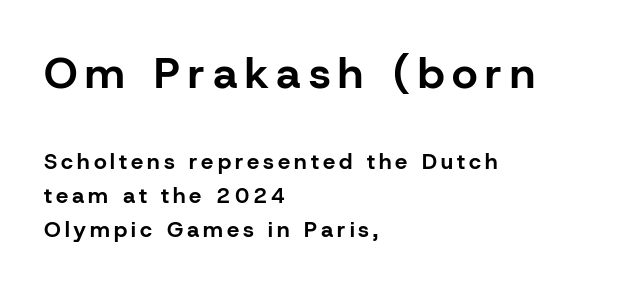
{"serif": "no", "italic": "no", "bold": "yes", "weight": "bold", "width": "normal", "stroke_contrast": "low", "x_height": "medium", "monospaced": "no", "underline": "no", "align": "left", "line_spacing": "normal", "line_spacing_ratio": 1.54, "larger_block": "first", "size_ratio": 2.0, "glyph_px": 44}
